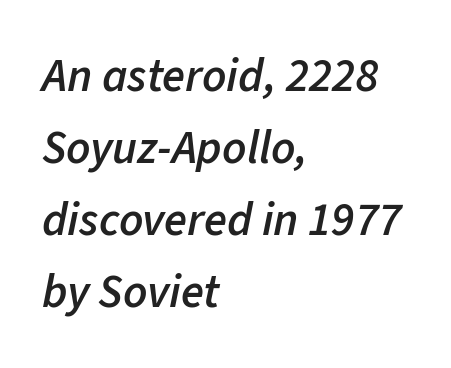
Q: Is the text bold? A: Semi-bold.
Q: Is the text italic (slanted)? A: Yes, it leans right by about 11 degrees.
Q: Is the text underlined? A: No.
Q: How is the paragraph aligned? A: Left-aligned.
Q: Is the spacing between letters normal or unusually wide? A: Normal.
Q: Is the spacing between lines tight, normal or loose? A: Normal.
Q: Width (condensed, normal, or wide)? A: Normal.
Q: Stroke contrast? A: Low.
Q: x-height? A: Medium.
Q: Monospaced? A: No.
